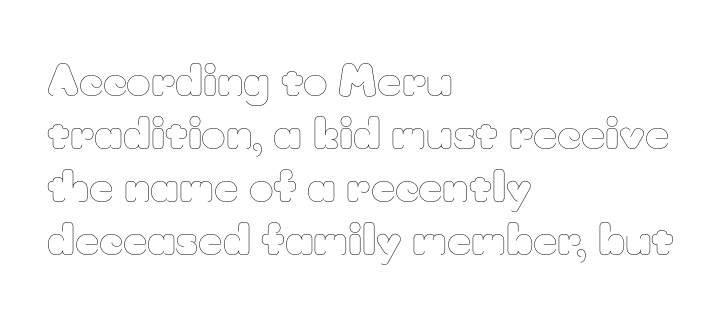
{"italic": "no", "bold": "no", "weight": "thin", "width": "normal", "stroke_contrast": "low", "x_height": "small", "monospaced": "no", "underline": "no", "align": "left", "line_spacing": "normal", "line_spacing_ratio": 1.26, "letter_spacing": "normal", "letter_spacing_em": 0.0, "glyph_px": 42}
